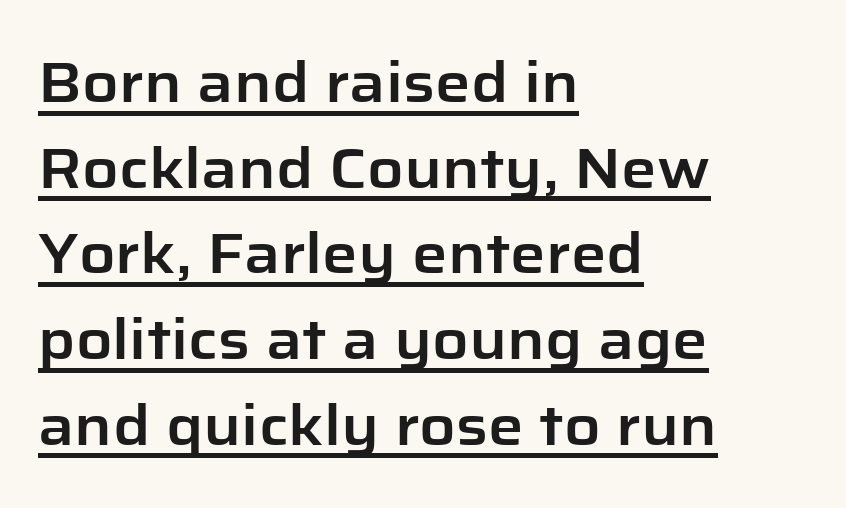
A sans-serif font was chosen for this passage. Posture: vertical. This sample keeps an unexceptional amount of space between lines. Check the space under the baseline: a stroke is drawn there. You could call the tracking neutral — neither tight nor loose. Proportional: the letters do not fall into vertical columns.
